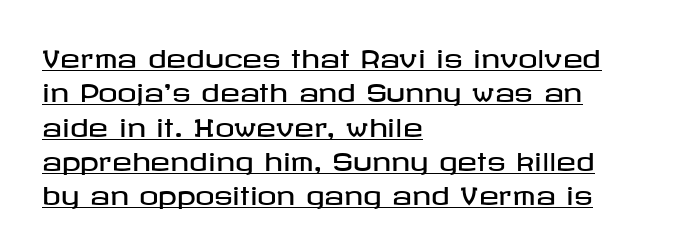
Q: Is the text italic (slanted)? A: No, it is upright.
Q: Is the text underlined? A: Yes.
Q: How is the paragraph aligned? A: Left-aligned.
Q: Is the spacing between letters normal or unusually wide? A: Normal.
Q: Is the spacing between lines tight, normal or loose? A: Normal.
